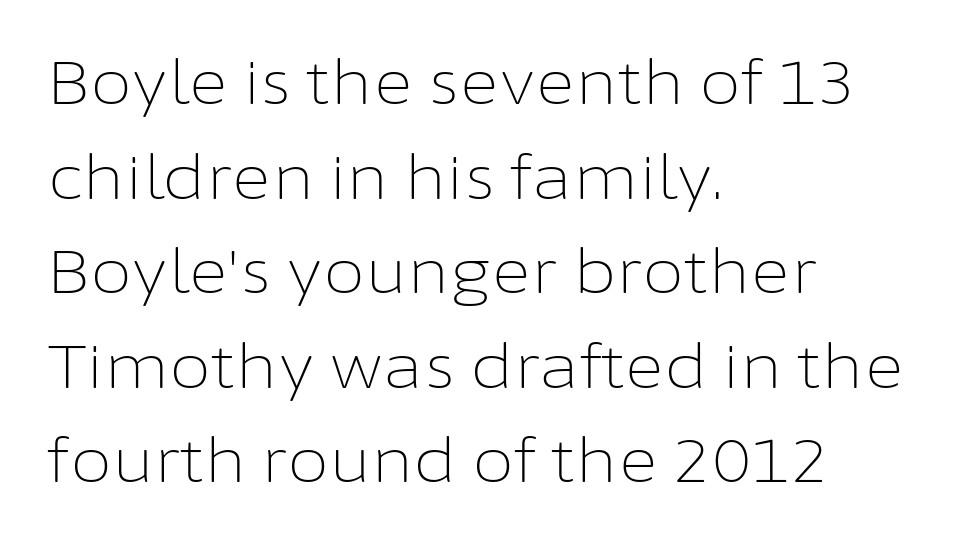
Q: Is the text bold? A: No.
Q: Is the text italic (slanted)? A: No, it is upright.
Q: Is the typeface a serif or a sans-serif typeface? A: Sans-serif.
Q: Is the text underlined? A: No.
Q: How is the paragraph aligned? A: Left-aligned.
Q: Is the spacing between letters normal or unusually wide? A: Normal.
Q: Is the spacing between lines tight, normal or loose? A: Normal.
Q: Width (condensed, normal, or wide)? A: Normal.
Q: Stroke contrast? A: Low.
Q: x-height? A: Medium.
Q: Monospaced? A: No.
